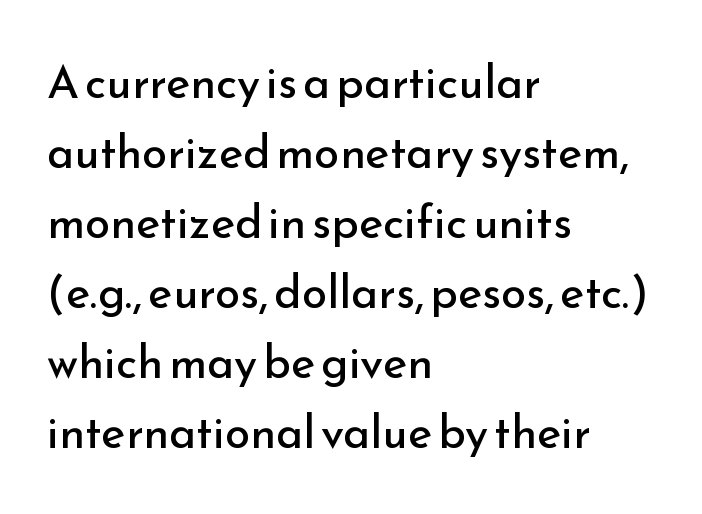
{"serif": "no", "italic": "no", "bold": "no", "weight": "regular", "width": "normal", "stroke_contrast": "low", "x_height": "small", "monospaced": "no", "underline": "no", "align": "left", "line_spacing": "normal", "line_spacing_ratio": 1.52, "letter_spacing": "normal", "letter_spacing_em": 0.0, "glyph_px": 46}
